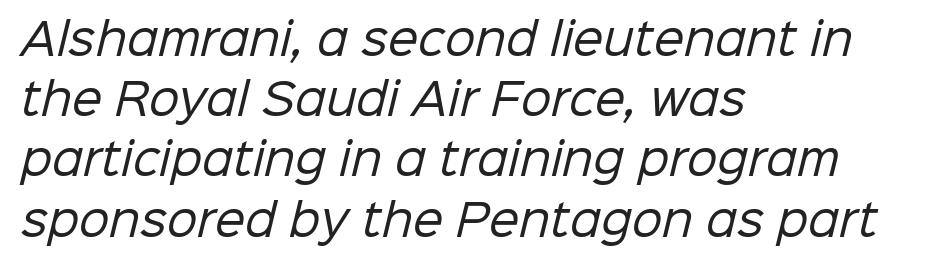
The image shows 43 px regular-weight sans-serif type; set left-aligned, normal line spacing (1.4x), normal letter spacing, not underlined; low stroke contrast and a medium x-height.
